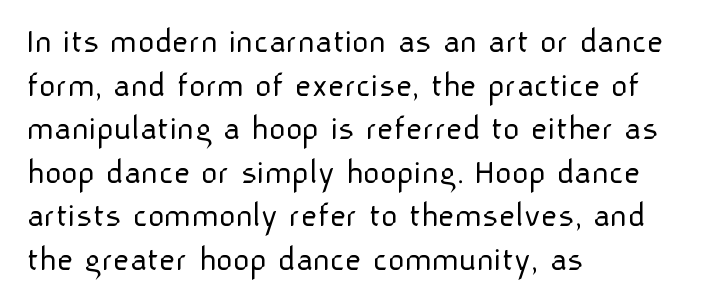
The image shows 36 px light sans-serif type, upright; set left-aligned, line spacing 1.21x, normal letter spacing, not underlined; low stroke contrast and a medium x-height.
